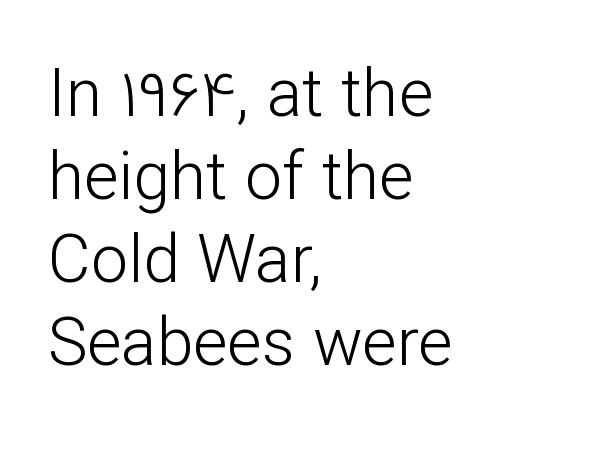
Default kerning and tracking; the words read as compact shapes. Caption: face not bold, strokes unweighted. Proportional: the letters do not fall into vertical columns. Regular leading. Left-aligned paragraph, ragged on the right. The passage shown is not underscored anywhere.
